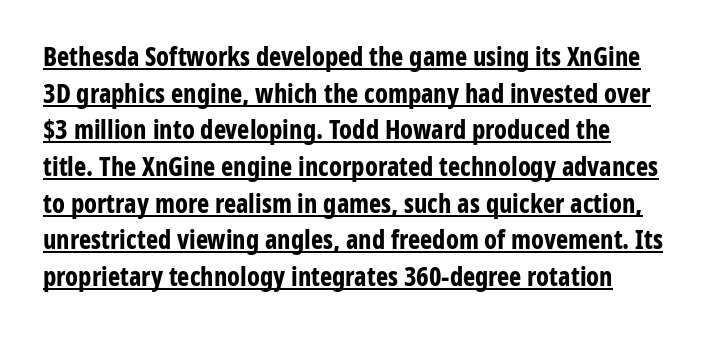
The image shows 26 px bold type, upright; set normal line spacing (1.41x), normal letter spacing, underlined.
